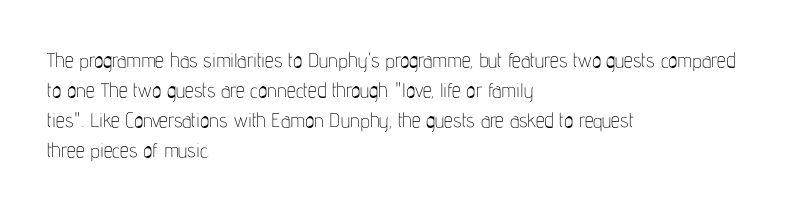
The image shows 20 px text type, upright; set left-aligned, normal line spacing (1.5x), normal letter spacing, not underlined.
